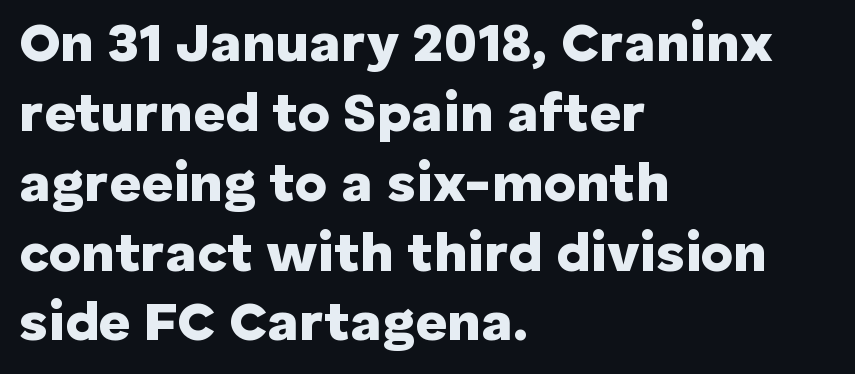
You could call the tracking neutral — neither tight nor loose. I'd call this a sans setting — the letters go barefoot. These lines sit exactly where default settings would place them. In terms of posture, this sample is upright.
